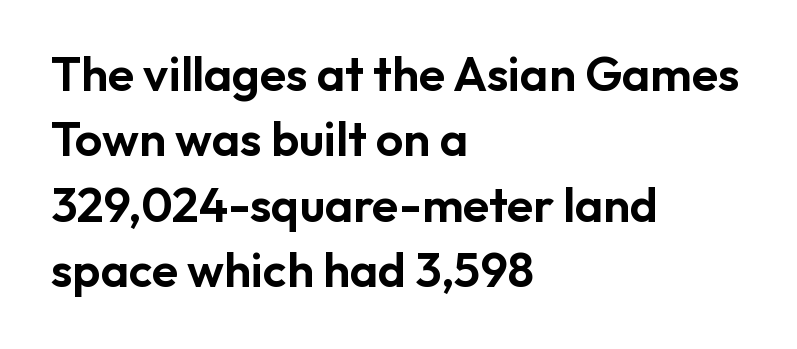
The image shows 48 px sans-serif type, upright; set left-aligned, normal line spacing (1.36x), normal letter spacing, not underlined; low stroke contrast and a medium x-height.
